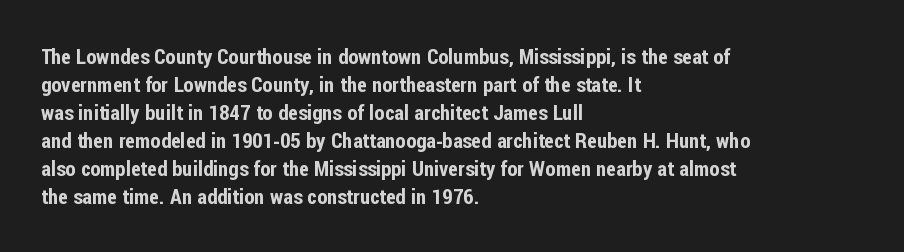
The image shows 21 px text type, upright; set left-aligned, normal line spacing (1.33x), normal letter spacing, not underlined.
